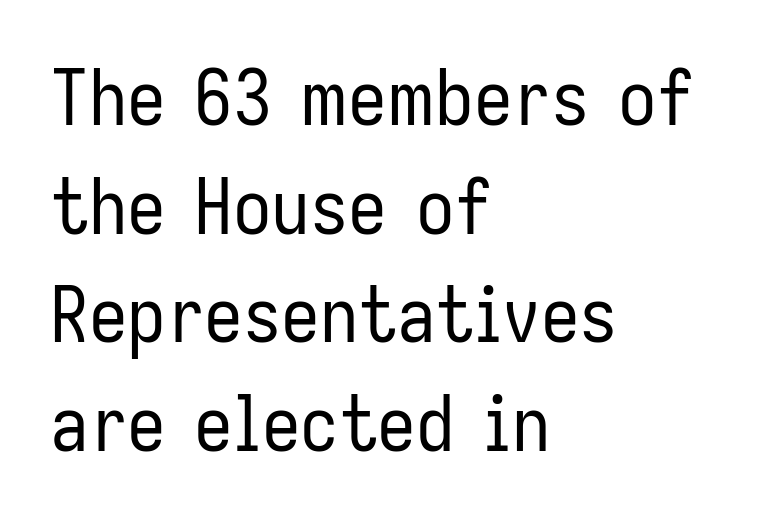
Nothing sits at the stroke ends, so this counts as sans-serif. Character widths vary here, with narrow letters taking less room than wide ones. A typesetter would call this zero additional tracking. Vertically, the passage feels balanced, rows spaced as you'd expect. Decoration check: the copy has no underline.
